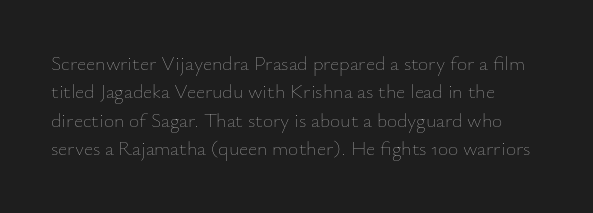
Unmarked baselines from the first word to the last. Interline gaps are of average width in this sample. Counters stay open thanks to moderate or lighter strokes. This is roman type, the default non-slanted kind.
